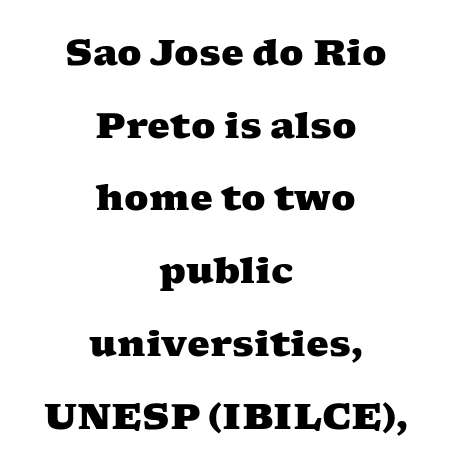
{"serif": "yes", "bold": "yes", "weight": "heavy", "width": "wide", "stroke_contrast": "medium", "x_height": "medium", "monospaced": "no", "underline": "no", "align": "center", "line_spacing": "loose", "line_spacing_ratio": 2.02, "letter_spacing": "normal", "letter_spacing_em": 0.0, "glyph_px": 36}
